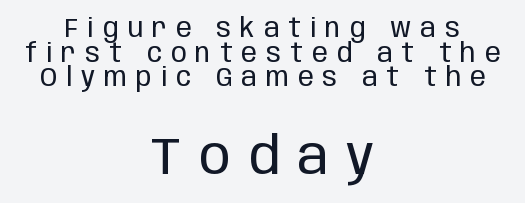
{"serif": "no", "italic": "no", "bold": "no", "weight": "regular", "width": "condensed", "stroke_contrast": "low", "x_height": "large", "monospaced": "no", "underline": "no", "align": "center", "line_spacing": "tight", "line_spacing_ratio": 0.95, "letter_spacing": "wide", "letter_spacing_em": 0.35, "larger_block": "second", "size_ratio": 2.0, "glyph_px": 52}
